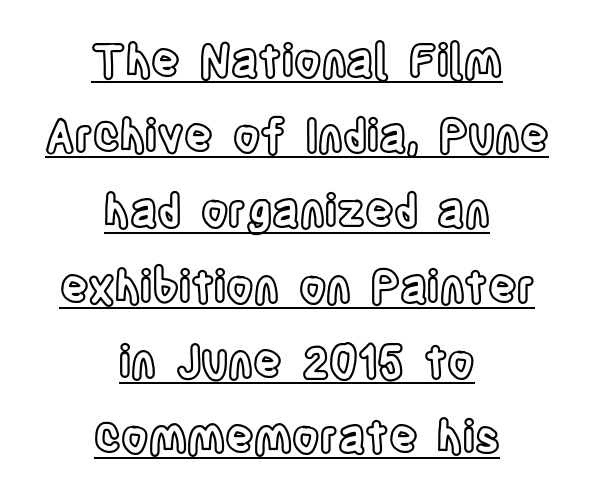
The image shows 44 px condensed type, upright; set centered, line spacing 1.71x, normal letter spacing, underlined; a large x-height.
